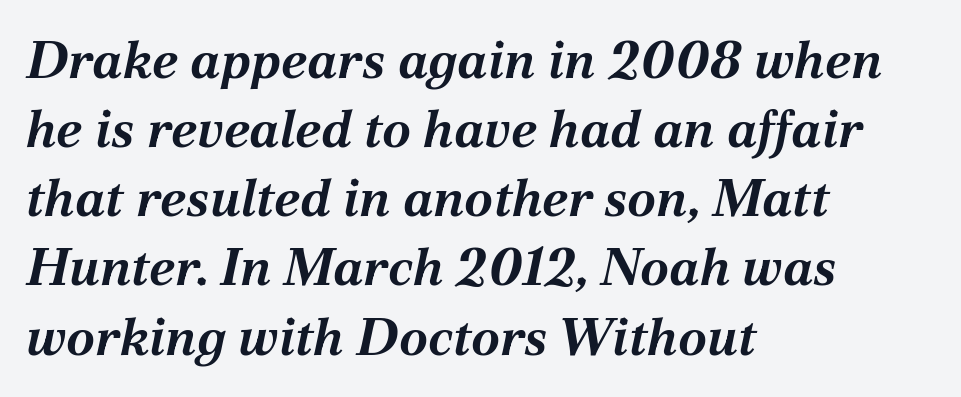
The image shows 52 px bold type, italic (leaning right); set left-aligned, normal line spacing (1.33x), normal letter spacing, not underlined; medium stroke contrast and a medium x-height.
